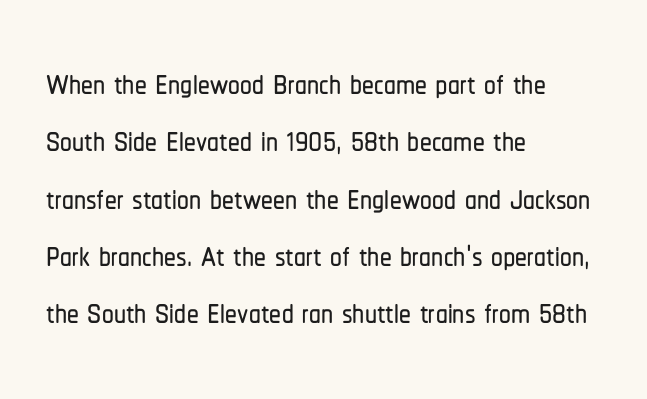
Q: Is the text italic (slanted)? A: No, it is upright.
Q: Is the typeface a serif or a sans-serif typeface? A: Sans-serif.
Q: Is the text underlined? A: No.
Q: How is the paragraph aligned? A: Left-aligned.
Q: Is the spacing between letters normal or unusually wide? A: Normal.
Q: Width (condensed, normal, or wide)? A: Condensed.
Q: Stroke contrast? A: Low.
Q: x-height? A: Medium.
Q: Monospaced? A: No.
